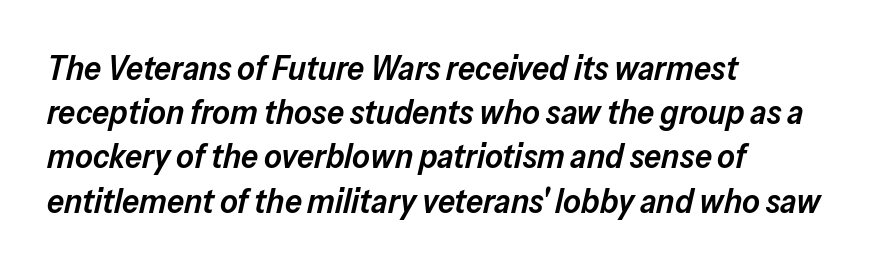
Q: Is the text bold? A: Semi-bold.
Q: Is the text italic (slanted)? A: Yes, it leans right by about 13 degrees.
Q: Is the text underlined? A: No.
Q: How is the paragraph aligned? A: Left-aligned.
Q: Is the spacing between letters normal or unusually wide? A: Normal.
Q: Is the spacing between lines tight, normal or loose? A: Normal.
Q: Width (condensed, normal, or wide)? A: Normal.
Q: Stroke contrast? A: Low.
Q: x-height? A: Medium.
Q: Monospaced? A: No.
